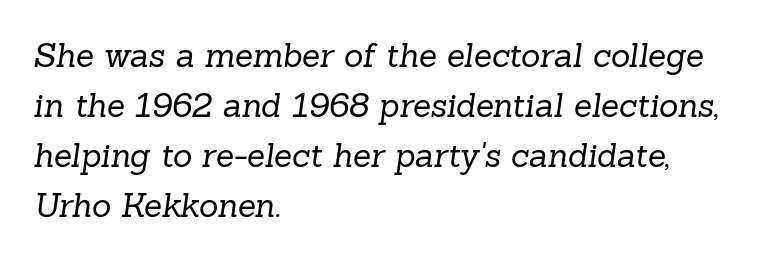
{"serif": "yes", "bold": "no", "weight": "regular", "width": "normal", "stroke_contrast": "low", "x_height": "medium", "monospaced": "no", "underline": "no", "align": "left", "line_spacing": "normal", "line_spacing_ratio": 1.52, "letter_spacing": "normal", "letter_spacing_em": 0.0, "glyph_px": 33}
